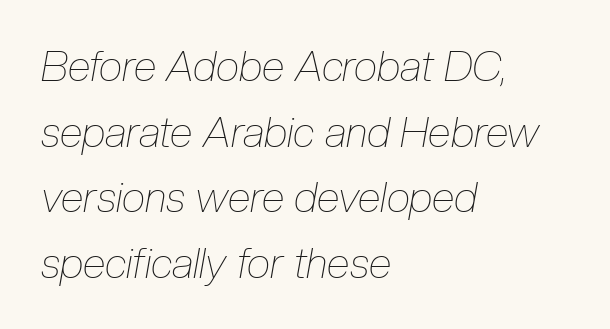
The image shows 42 px thin, condensed type, italic (leaning right); set left-aligned, normal line spacing (1.56x), normal letter spacing, not underlined; low stroke contrast and a medium x-height.
